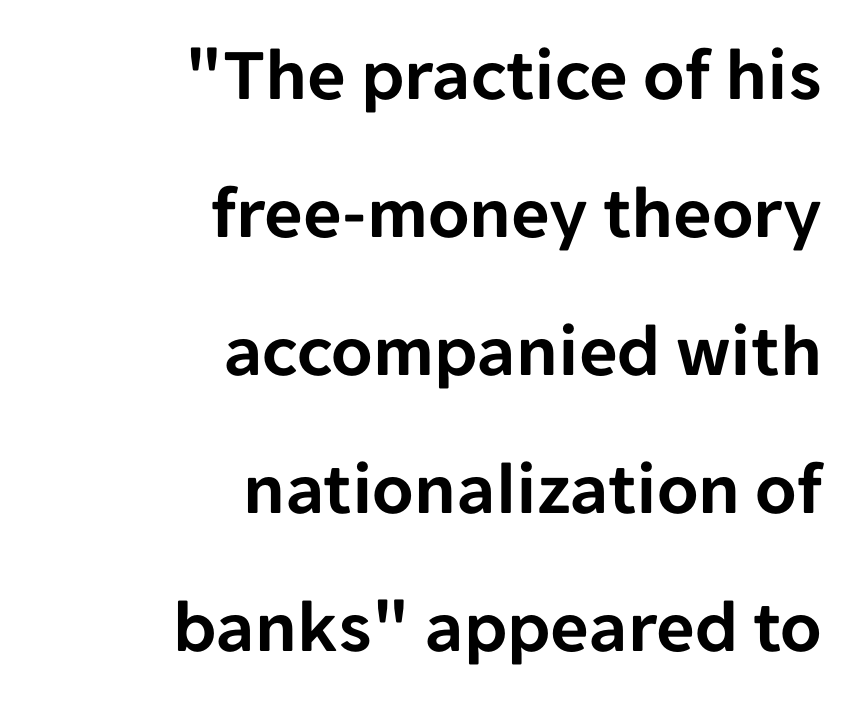
If you drew a line through each stem, it would be perfectly vertical. Proportional: the letters do not fall into vertical columns. Tracking value appears to be zero — textbook default spacing. Honestly, there is no underline to notice here at all.
